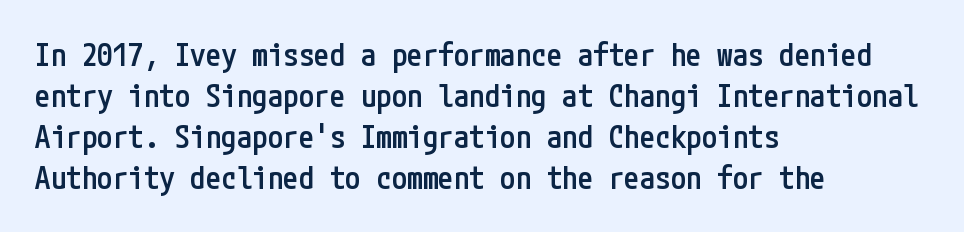
Q: Is the text bold? A: Semi-bold.
Q: Is the text italic (slanted)? A: No, it is upright.
Q: Is the typeface a serif or a sans-serif typeface? A: Sans-serif.
Q: Is the text underlined? A: No.
Q: How is the paragraph aligned? A: Left-aligned.
Q: Is the spacing between letters normal or unusually wide? A: Normal.
Q: Is the spacing between lines tight, normal or loose? A: Normal.
Q: Width (condensed, normal, or wide)? A: Condensed.
Q: Stroke contrast? A: Low.
Q: x-height? A: Medium.
